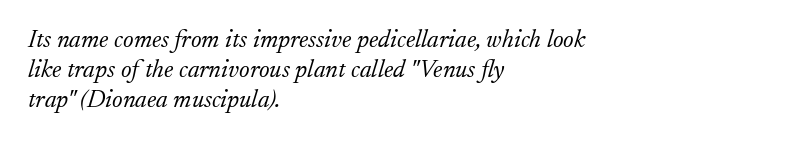
The image shows 25 px text type, italic (leaning right); set left-aligned, line spacing 1.2x, normal letter spacing, not underlined.
